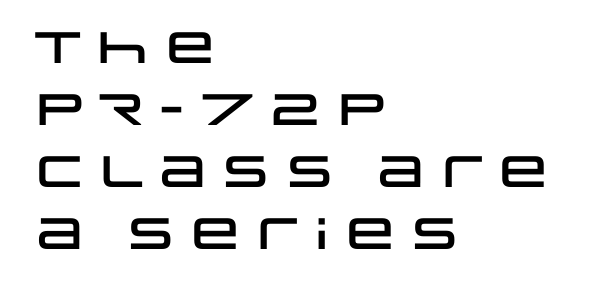
Q: Is the text italic (slanted)? A: No, it is upright.
Q: Is the typeface a serif or a sans-serif typeface? A: Sans-serif.
Q: Is the text underlined? A: No.
Q: How is the paragraph aligned? A: Left-aligned.
Q: Is the spacing between letters normal or unusually wide? A: Normal.
Q: Is the spacing between lines tight, normal or loose? A: Normal.
Q: Width (condensed, normal, or wide)? A: Wide.
Q: Stroke contrast? A: Low.
Q: x-height? A: Large.
Q: Monospaced? A: No.
